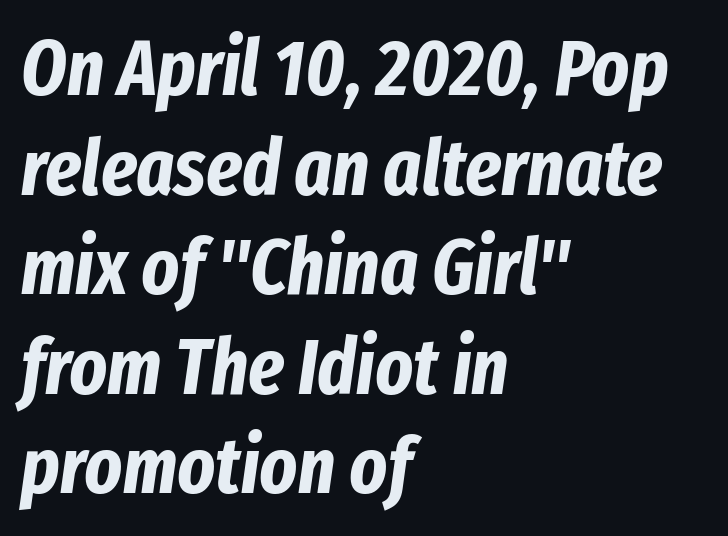
Observe the lean: these are italic letterforms. Does extra space separate the letters? No, they use regular spacing. The sample has been set heavy, in full bold. Proportional: the letters do not fall into vertical columns. Has an underline been added? It has not. One-word summary of the alignment: left.
